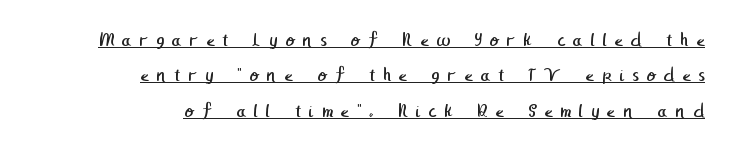
The image shows 20 px text type; set right-aligned, line spacing 1.77x, unusually wide letter spacing (+0.38 em), underlined.
